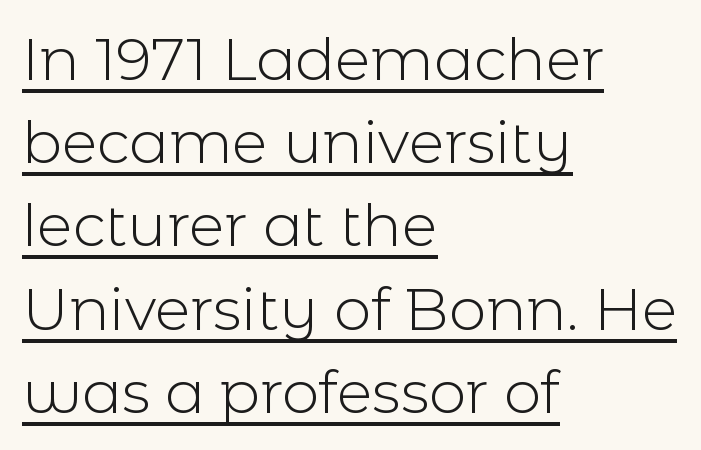
The image shows 59 px light sans-serif type, upright; set left-aligned, normal line spacing (1.41x), normal letter spacing, underlined; a medium x-height.
